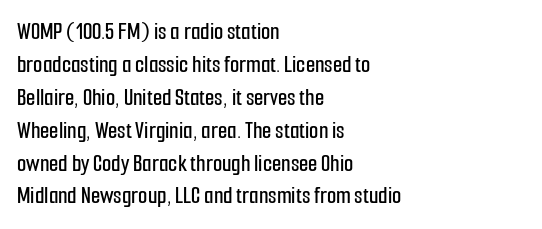
{"italic": "no", "underline": "no", "align": "left", "line_spacing": "normal", "line_spacing_ratio": 1.37, "letter_spacing": "normal", "letter_spacing_em": 0.0, "glyph_px": 24}
